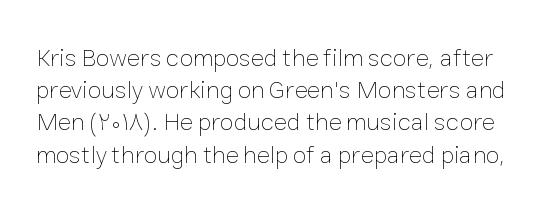
The image shows 25 px text type, upright; set normal line spacing (1.29x), normal letter spacing, not underlined.
